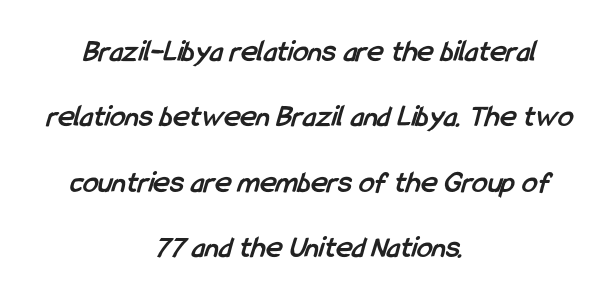
Q: Is the text bold? A: Yes.
Q: Is the typeface a serif or a sans-serif typeface? A: Sans-serif.
Q: Is the text underlined? A: No.
Q: How is the paragraph aligned? A: Centered.
Q: Is the spacing between letters normal or unusually wide? A: Normal.
Q: Is the spacing between lines tight, normal or loose? A: Loose.
Q: Width (condensed, normal, or wide)? A: Condensed.
Q: Stroke contrast? A: Low.
Q: x-height? A: Medium.
Q: Monospaced? A: No.
